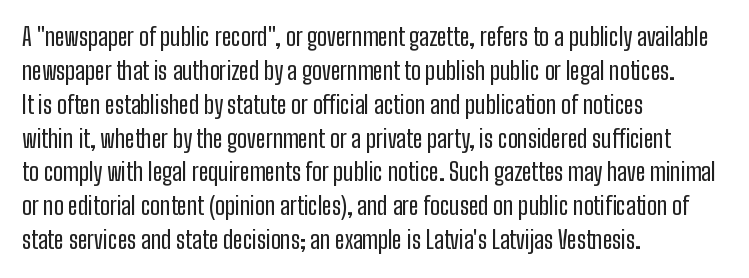
The image shows 24 px text type, upright; set left-aligned, normal line spacing (1.41x), normal letter spacing, not underlined.
